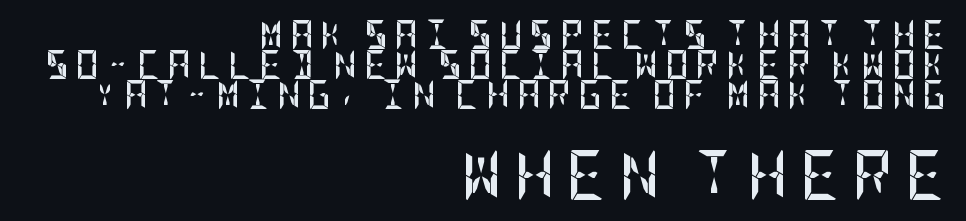
The image shows 50 px semibold, condensed sans-serif type, upright; set right-aligned, tight line spacing (1.04x), unusually wide letter spacing (+0.24 em), not underlined; the second (bottom) block is 1.72x larger; low stroke contrast and a large x-height.
